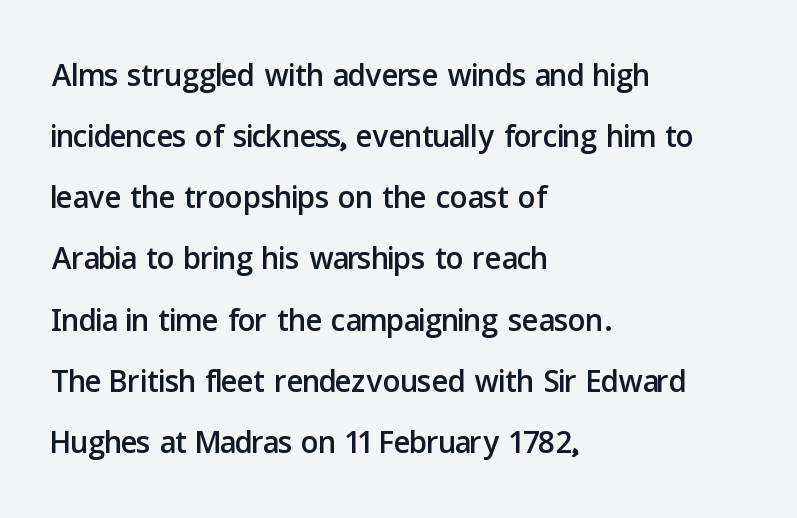
{"serif": "no", "italic": "no", "width": "normal", "stroke_contrast": "low", "x_height": "medium", "monospaced": "no", "underline": "no", "align": "left", "line_spacing": "normal", "line_spacing_ratio": 1.39, "letter_spacing": "normal", "letter_spacing_em": 0.0, "glyph_px": 44}
